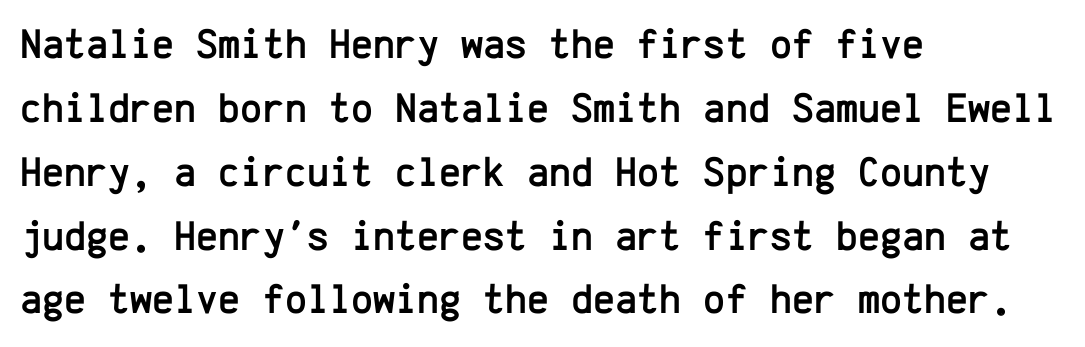
{"serif": "no", "italic": "no", "width": "normal", "stroke_contrast": "low", "x_height": "medium", "monospaced": "yes", "underline": "no", "align": "left", "line_spacing": "normal", "line_spacing_ratio": 1.52, "letter_spacing": "normal", "letter_spacing_em": 0.0, "glyph_px": 42}
